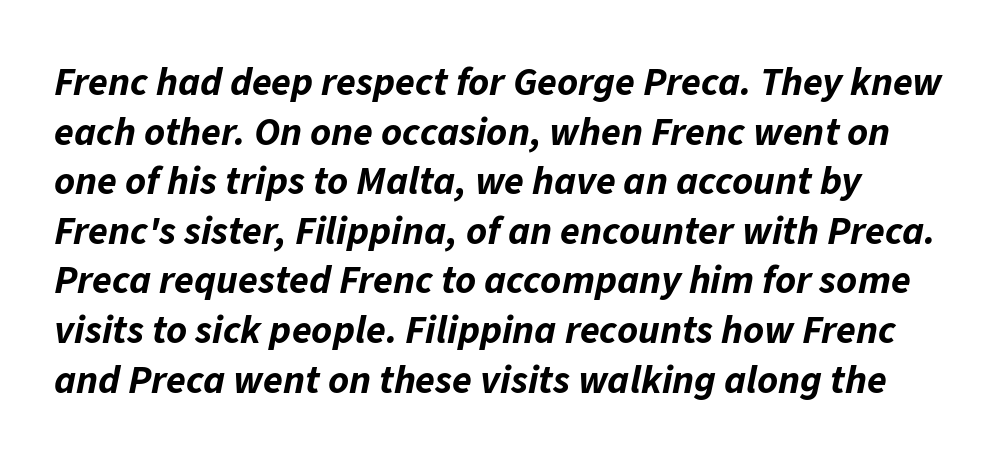
{"italic": "yes", "lean": "right", "slant_degrees": 11, "bold": "yes", "weight": "bold", "width": "normal", "stroke_contrast": "low", "x_height": "medium", "monospaced": "no", "underline": "no", "line_spacing_ratio": 1.24, "letter_spacing": "normal", "letter_spacing_em": 0.0, "glyph_px": 40}
